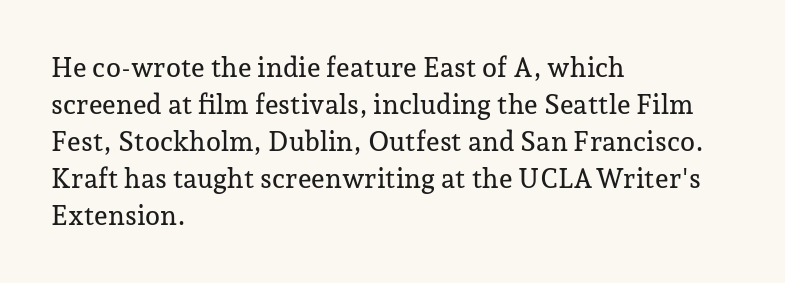
A typesetter would call this zero additional tracking. Notice how descenders clear the ascenders below comfortably — that's standard leading. Ordinary non-slanted type is in use. Letters rest on an invisible, unmarked baseline.
